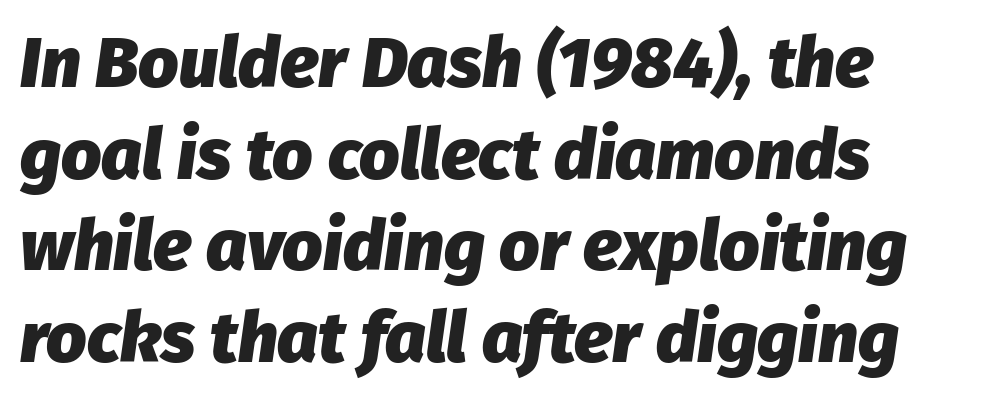
Line spacing here is normal. Heavy-handed strokes throughout: this text is bold. The horizontal fit of the characters is conventional and even. Compared with ordinary roman type, these characters are visibly tilted. The passage shown is typed in a proportional face where columns would drift.
